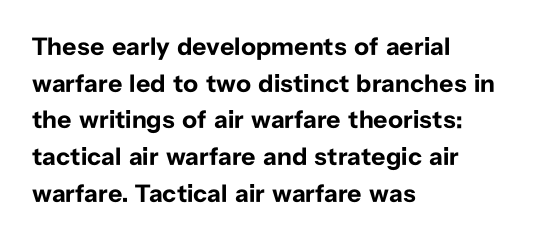
Compared with an ordinary text face, these strokes are far heavier — a full bold. Tall strokes in this sample are plumb rather than angled. Reading down the block, your eye returns to a fixed left position each line. The space directly below the letters is spotless. Leading matches the norm, producing a regular column. The type is set solid horizontally, with unmodified tracking.
